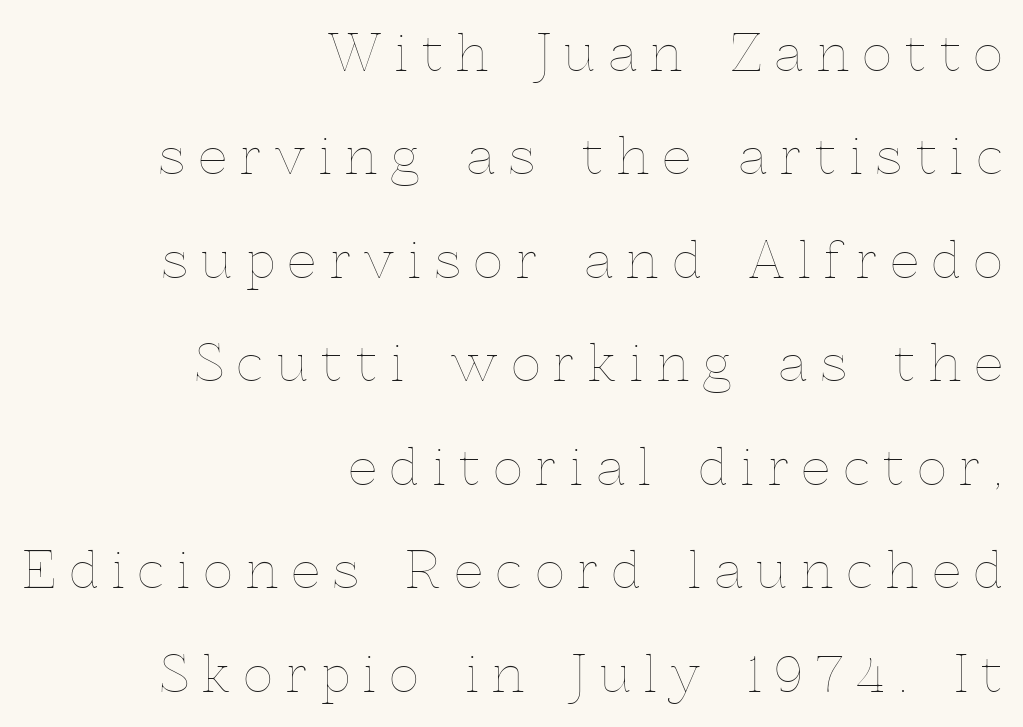
Q: Is the text bold? A: No.
Q: Is the text italic (slanted)? A: No, it is upright.
Q: Is the text underlined? A: No.
Q: How is the paragraph aligned? A: Right-aligned.
Q: Is the spacing between letters normal or unusually wide? A: Unusually wide.
Q: Is the spacing between lines tight, normal or loose? A: Loose.
Q: Width (condensed, normal, or wide)? A: Normal.
Q: x-height? A: Medium.
Q: Monospaced? A: No.
